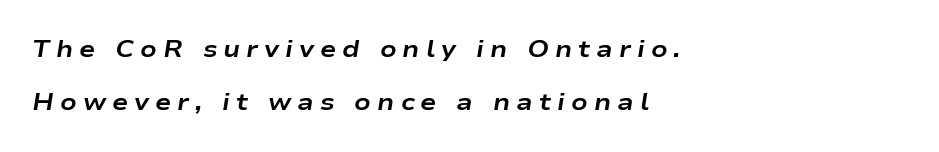
Each row of text sits above clean, open space. Short and long lines alike share a common starting point at left. Thick stems and heavy bowls — unmistakably bold. The line texture is sparse and dotted thanks to wide tracking. Would a proofreader flag this as italicized? Yes.
